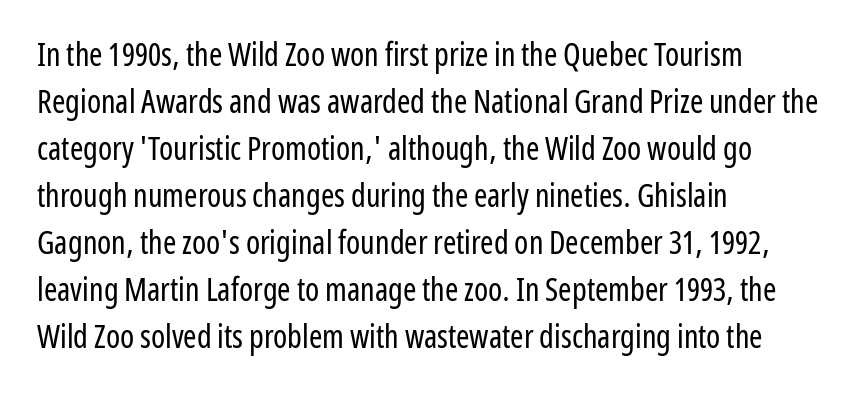
{"serif": "no", "italic": "no", "bold": "no", "weight": "regular", "width": "condensed", "stroke_contrast": "low", "x_height": "medium", "monospaced": "no", "underline": "no", "align": "left", "line_spacing": "normal", "line_spacing_ratio": 1.47, "letter_spacing": "normal", "letter_spacing_em": 0.0, "glyph_px": 32}
